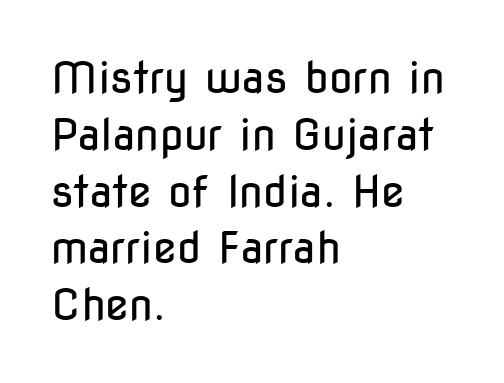
{"serif": "no", "italic": "no", "bold": "no", "weight": "regular", "width": "condensed", "stroke_contrast": "low", "x_height": "medium", "monospaced": "no", "underline": "no", "align": "left", "line_spacing": "normal", "line_spacing_ratio": 1.32, "letter_spacing": "normal", "letter_spacing_em": 0.0, "glyph_px": 43}
